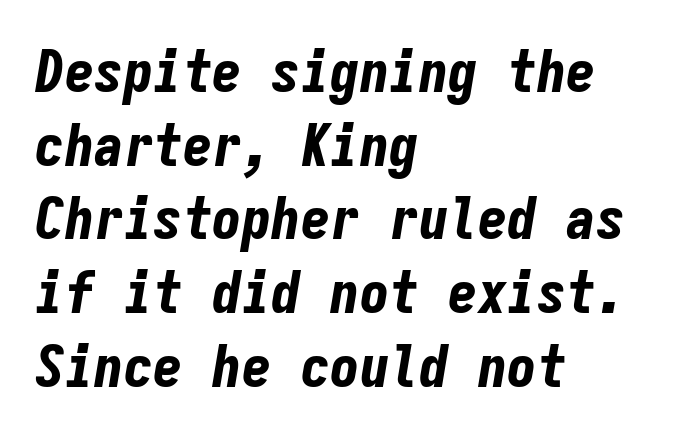
Q: Is the text bold? A: Yes.
Q: Is the text italic (slanted)? A: Yes, it leans right by about 9 degrees.
Q: Is the text underlined? A: No.
Q: How is the paragraph aligned? A: Left-aligned.
Q: Is the spacing between letters normal or unusually wide? A: Normal.
Q: Is the spacing between lines tight, normal or loose? A: Normal.
Q: Width (condensed, normal, or wide)? A: Condensed.
Q: Stroke contrast? A: Low.
Q: x-height? A: Medium.
Q: Monospaced? A: Yes.
